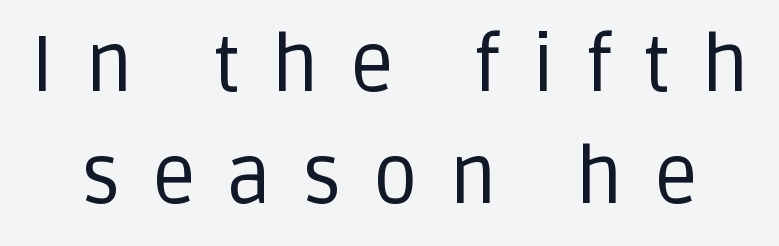
Q: Is the text bold? A: No.
Q: Is the text italic (slanted)? A: No, it is upright.
Q: Is the typeface a serif or a sans-serif typeface? A: Sans-serif.
Q: Is the text underlined? A: No.
Q: Is the spacing between letters normal or unusually wide? A: Unusually wide.
Q: Is the spacing between lines tight, normal or loose? A: Normal.
Q: Width (condensed, normal, or wide)? A: Normal.
Q: Stroke contrast? A: Low.
Q: x-height? A: Large.
Q: Monospaced? A: No.
